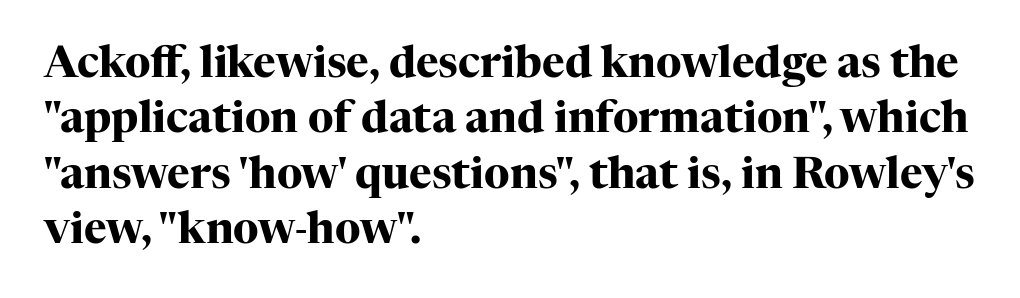
The image shows 43 px heavy serif type, upright; set left-aligned, normal line spacing (1.29x), normal letter spacing, not underlined; high stroke contrast and a medium x-height.
